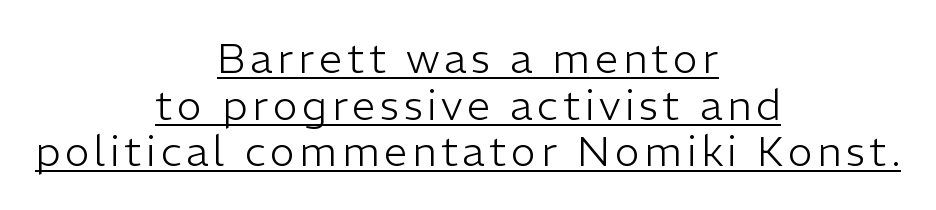
The image shows 42 px light sans-serif type, upright; set centered, tight line spacing (1.11x), underlined; low stroke contrast and a medium x-height.
